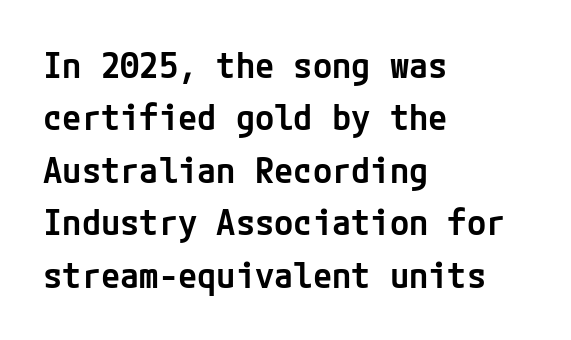
{"serif": "no", "italic": "no", "bold": "semi", "weight": "semibold", "width": "normal", "stroke_contrast": "low", "x_height": "medium", "underline": "no", "align": "left", "line_spacing": "normal", "line_spacing_ratio": 1.5, "letter_spacing": "normal", "letter_spacing_em": 0.0, "glyph_px": 35}
